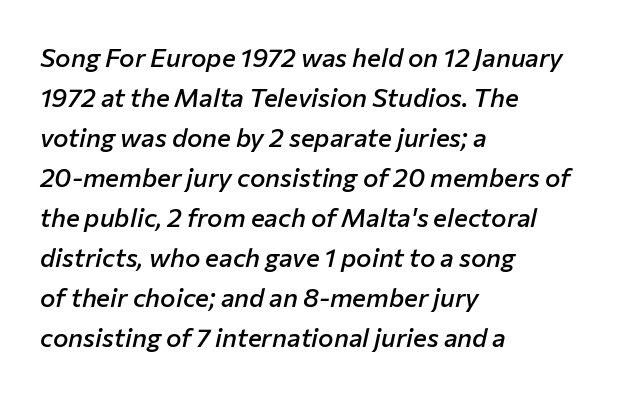
{"italic": "yes", "lean": "right", "slant_degrees": 12, "bold": "semi", "underline": "no", "align": "left", "line_spacing": "normal", "line_spacing_ratio": 1.54, "letter_spacing": "normal", "letter_spacing_em": 0.0, "glyph_px": 26}
